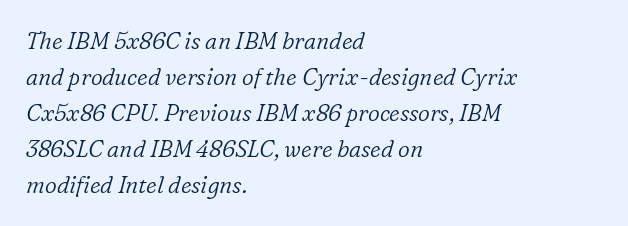
This rendering uses left alignment, leaving the right contour irregular. Regular leading. The gaps between neighbouring characters are ordinary and unremarkable. Descenders are the only things crossing below the line. The letterforms sit at book weight or below.
